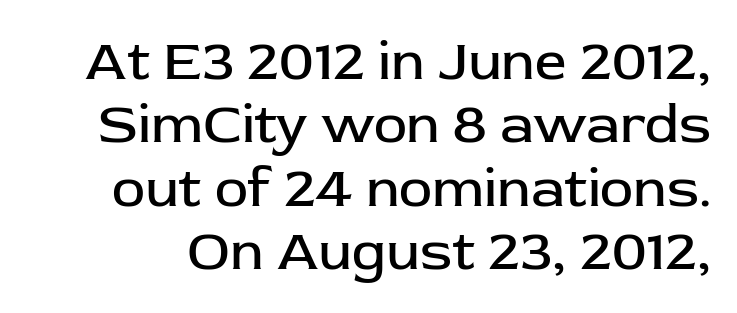
The image shows 56 px regular-weight sans-serif type, upright; set tight line spacing (1.13x), normal letter spacing, not underlined; low stroke contrast and a medium x-height.
